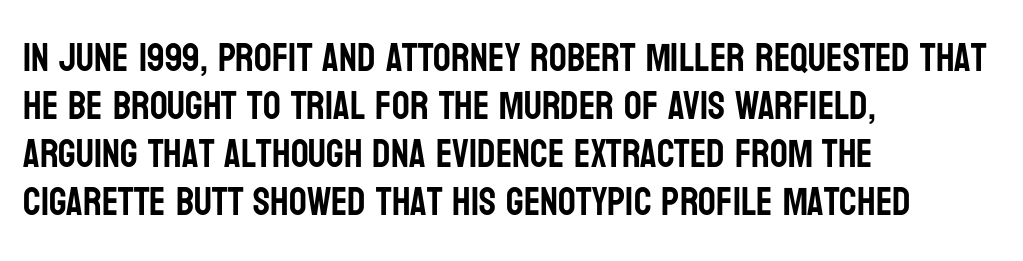
The image shows 39 px condensed sans-serif type, upright; set left-aligned, line spacing 1.23x, normal letter spacing, not underlined; low stroke contrast and a large x-height.
